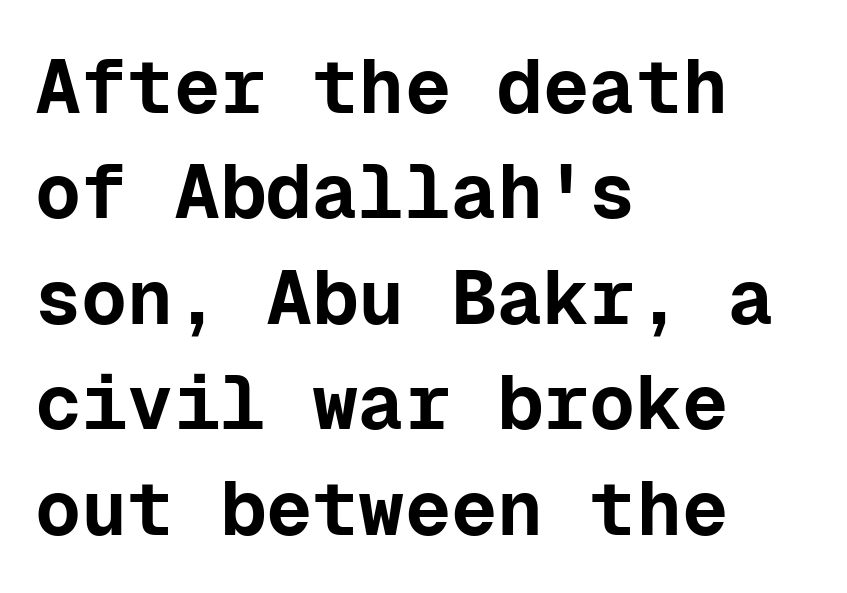
Rule under the text: the space is simply empty. A typesetter would call this leading conventional body-copy spacing. I'd call this a sans setting — the letters go barefoot. Posture: upright roman. The tracking reads as untouched default to a designer's eye.
